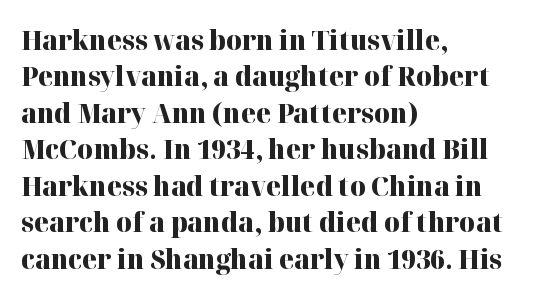
{"italic": "no", "bold": "yes", "underline": "no", "align": "left", "line_spacing": "normal", "line_spacing_ratio": 1.35, "letter_spacing": "normal", "letter_spacing_em": 0.0, "glyph_px": 27}
